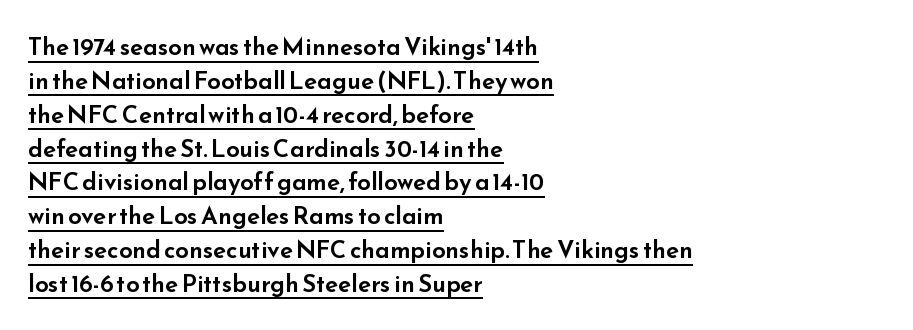
{"italic": "no", "underline": "yes", "align": "left", "line_spacing": "normal", "line_spacing_ratio": 1.41, "letter_spacing": "normal", "letter_spacing_em": 0.0, "glyph_px": 24}
